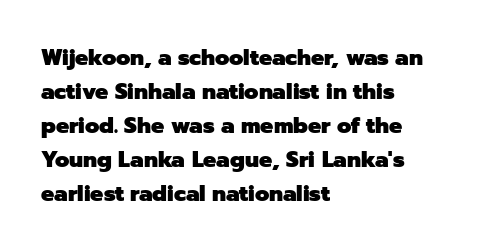
The lettering holds an erect, upright posture throughout. No word sits above an underline. Thick stems and heavy bowls — unmistakably bold. How are the letters spaced? Ordinarily, with no added tracking. Line beginnings align vertically; line endings do not.
